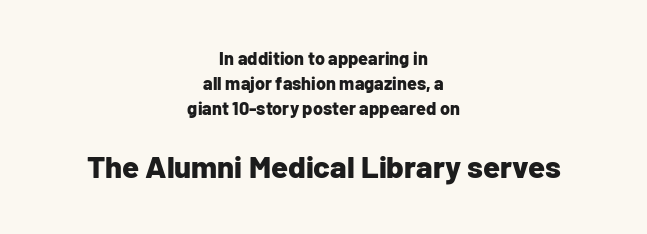
{"serif": "no", "italic": "no", "bold": "yes", "weight": "bold", "width": "normal", "stroke_contrast": "low", "x_height": "medium", "monospaced": "no", "underline": "no", "align": "center", "line_spacing": "normal", "line_spacing_ratio": 1.4, "letter_spacing": "normal", "letter_spacing_em": 0.0, "larger_block": "second", "size_ratio": 1.72, "glyph_px": 31}
